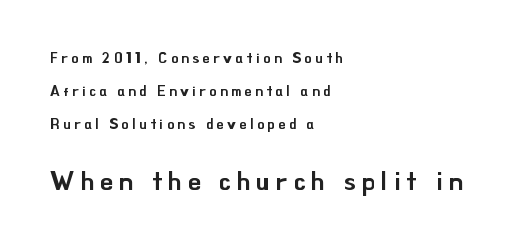
Q: Is the text italic (slanted)? A: No, it is upright.
Q: Is the text underlined? A: No.
Q: How is the paragraph aligned? A: Left-aligned.
Q: Is the spacing between letters normal or unusually wide? A: Unusually wide.
Q: Is the spacing between lines tight, normal or loose? A: Loose.
Q: Which block of text is set in a larger size, the first (top) or the second (bottom)? A: The second (bottom) one.
